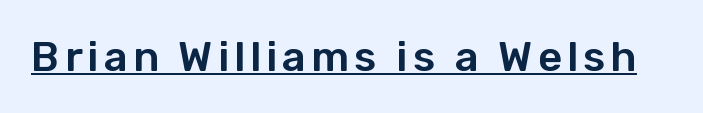
Q: Is the text italic (slanted)? A: No, it is upright.
Q: Is the typeface a serif or a sans-serif typeface? A: Sans-serif.
Q: Is the text underlined? A: Yes.
Q: Width (condensed, normal, or wide)? A: Normal.
Q: Stroke contrast? A: Low.
Q: x-height? A: Medium.
Q: Monospaced? A: No.
